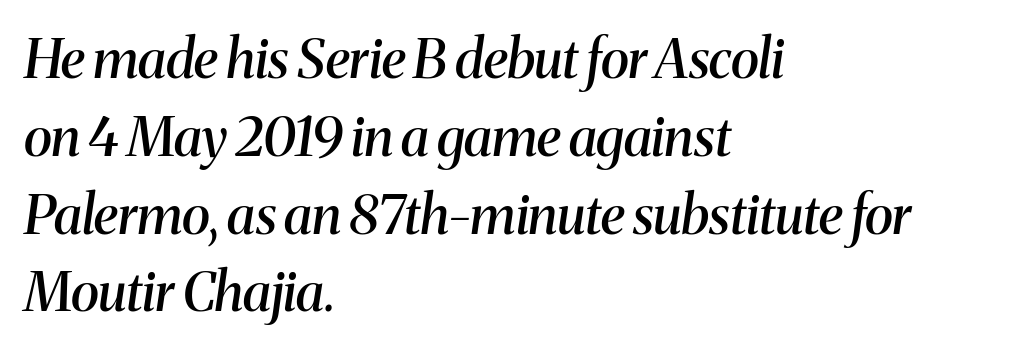
The image shows 54 px semibold serif type, italic (leaning right); set left-aligned, normal line spacing (1.44x), normal letter spacing, not underlined; medium stroke contrast and a medium x-height.
